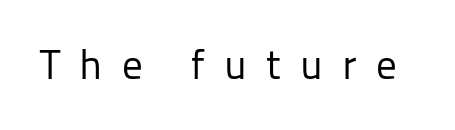
The image shows 41 px regular-weight sans-serif type, upright; set unusually wide letter spacing (+0.47 em), not underlined; low stroke contrast and a medium x-height.
